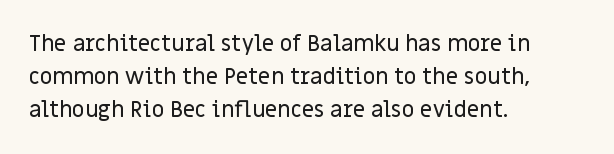
The image shows 22 px text type, upright; set left-aligned, normal line spacing (1.5x), normal letter spacing, not underlined.
